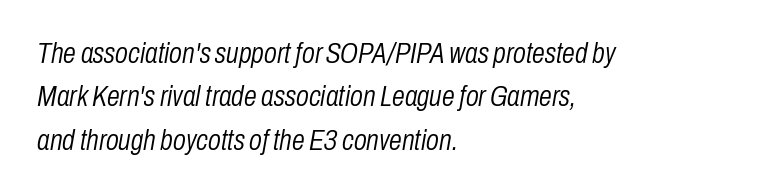
The image shows 29 px light, condensed type, italic (leaning right); set left-aligned, normal line spacing (1.5x), normal letter spacing, not underlined; low stroke contrast and a medium x-height.
